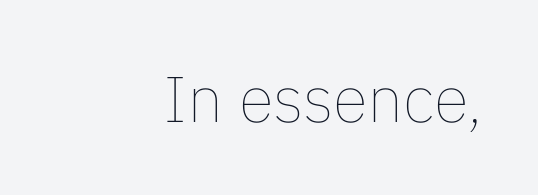
{"italic": "no", "bold": "no", "weight": "thin", "width": "normal", "stroke_contrast": "low", "x_height": "medium", "monospaced": "no", "underline": "no", "align": "right", "letter_spacing": "normal", "letter_spacing_em": 0.0, "glyph_px": 65}
